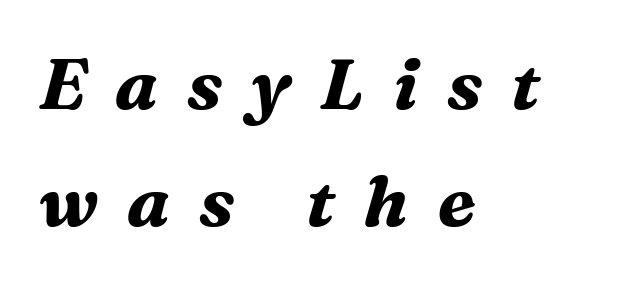
The image shows 71 px bold serif type, italic (leaning right); set left-aligned, normal line spacing (1.65x), unusually wide letter spacing (+0.41 em), not underlined; medium stroke contrast and a medium x-height.
